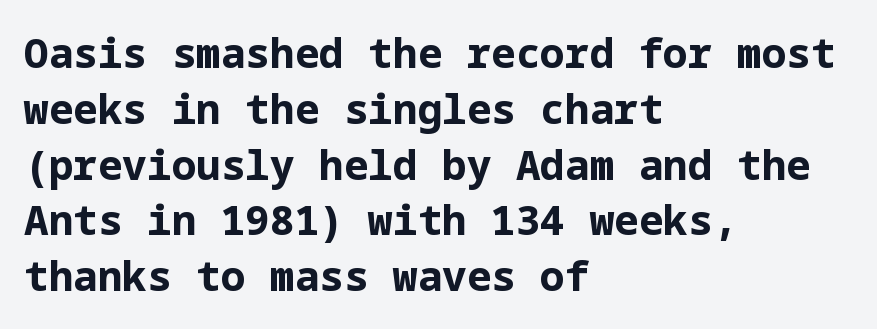
The image shows 41 px bold sans-serif type, upright; set left-aligned, normal line spacing (1.36x), normal letter spacing, not underlined; low stroke contrast and a medium x-height.
